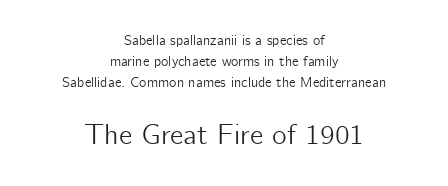
{"serif": "no", "italic": "no", "width": "normal", "stroke_contrast": "low", "x_height": "medium", "monospaced": "no", "underline": "no", "align": "center", "line_spacing": "normal", "line_spacing_ratio": 1.51, "letter_spacing": "normal", "letter_spacing_em": 0.0, "larger_block": "second", "size_ratio": 2.0, "glyph_px": 28}
